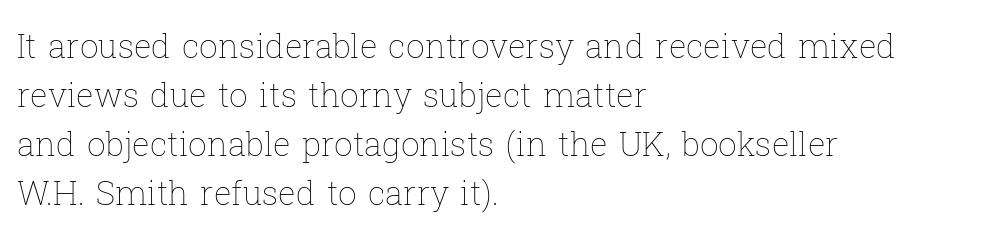
Each letter keeps its own natural width here, so spacing adapts to shape. Line spacing here is normal. Casual observation: everything's shoved over to the left. Tracking here is standard; glyphs follow each other at the usual distance. Just letters on the line, the space beneath them empty.
